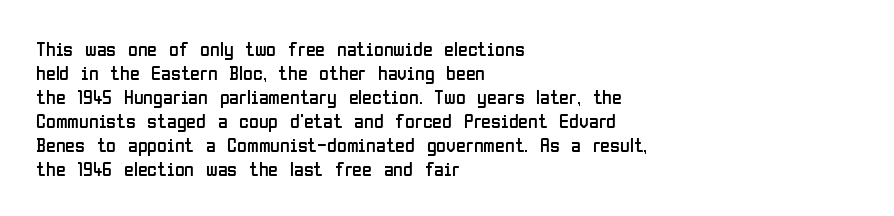
Q: Is the text bold? A: No.
Q: Is the text italic (slanted)? A: No, it is upright.
Q: Is the text underlined? A: No.
Q: How is the paragraph aligned? A: Left-aligned.
Q: Is the spacing between letters normal or unusually wide? A: Normal.
